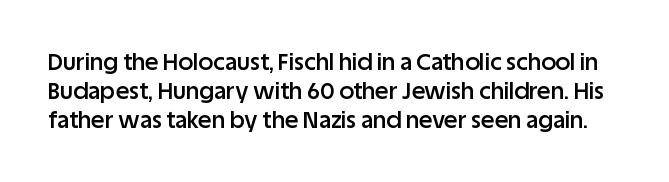
The image shows 23 px text type, upright; set normal line spacing (1.26x), normal letter spacing, not underlined.
